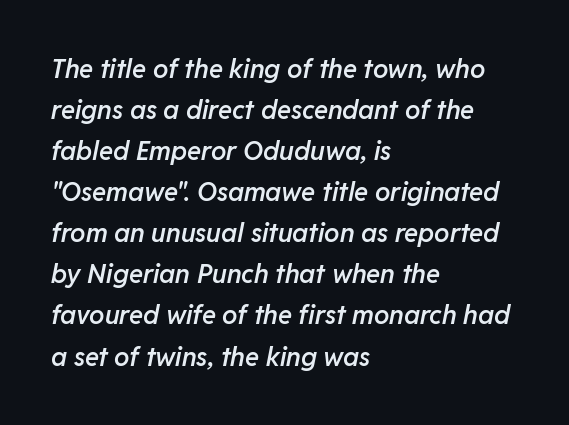
Q: Is the text bold? A: Semi-bold.
Q: Is the text italic (slanted)? A: Yes, it leans right by about 11 degrees.
Q: Is the text underlined? A: No.
Q: How is the paragraph aligned? A: Left-aligned.
Q: Is the spacing between letters normal or unusually wide? A: Normal.
Q: Is the spacing between lines tight, normal or loose? A: Normal.
